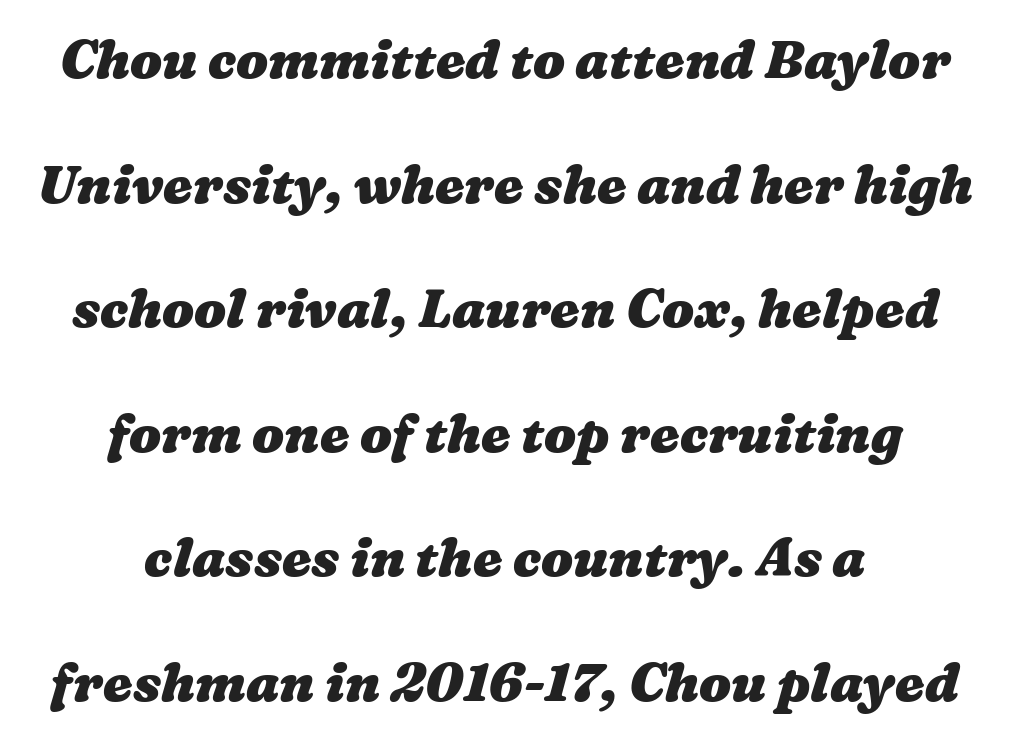
The image shows 53 px heavy, wide type; set centered, loose line spacing (2.35x), normal letter spacing, not underlined; medium stroke contrast and a medium x-height.
